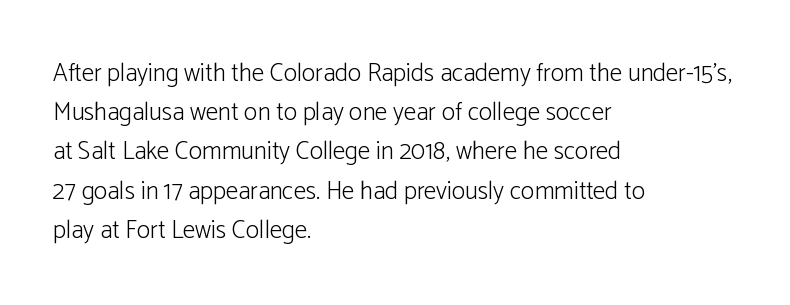
The image shows 25 px text type, upright; set left-aligned, normal line spacing (1.57x), normal letter spacing, not underlined.
